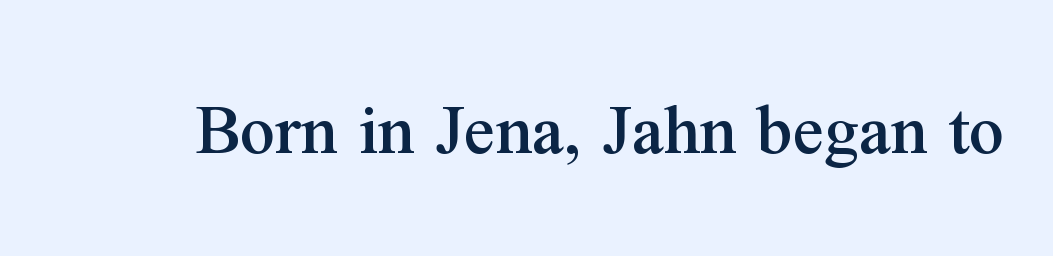
The rendering shows small feet on the letterforms — a serif design. The tracking reads as untouched default to a designer's eye. The specimen omits any rule beneath the text block's lines. Posture: upright roman. Varying glyph widths throughout — classic text-font behaviour.
